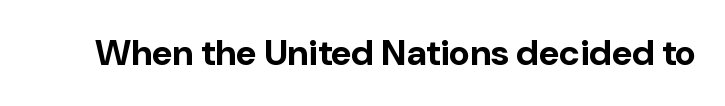
This sample uses plain, unmodified letter spacing. Examine the stroke ends and you'll find no serifs. Spacing verdict: proportional, widths tailored to each character. The specimen reads as upright at a glance.
